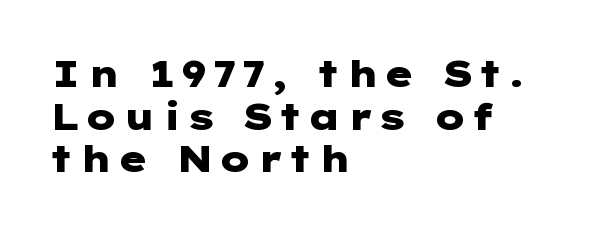
Q: Is the text bold? A: Yes.
Q: Is the text italic (slanted)? A: No, it is upright.
Q: Is the typeface a serif or a sans-serif typeface? A: Sans-serif.
Q: Is the text underlined? A: No.
Q: How is the paragraph aligned? A: Left-aligned.
Q: Is the spacing between lines tight, normal or loose? A: Tight.
Q: Width (condensed, normal, or wide)? A: Wide.
Q: Stroke contrast? A: Low.
Q: x-height? A: Medium.
